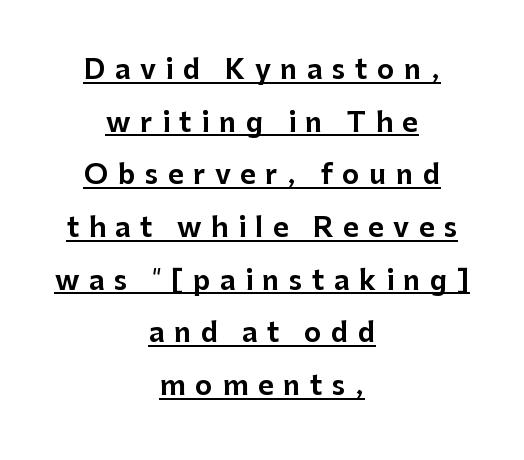
{"italic": "no", "underline": "yes", "align": "center", "line_spacing": "loose", "line_spacing_ratio": 1.95, "letter_spacing": "wide", "letter_spacing_em": 0.35, "glyph_px": 27}
